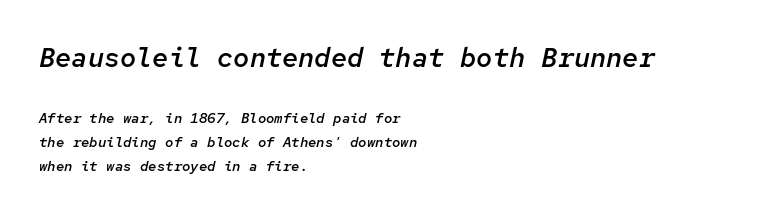
Q: Is the text bold? A: Semi-bold.
Q: Is the text italic (slanted)? A: Yes, it leans right by about 12 degrees.
Q: Is the text underlined? A: No.
Q: How is the paragraph aligned? A: Left-aligned.
Q: Is the spacing between letters normal or unusually wide? A: Normal.
Q: Which block of text is set in a larger size, the first (top) or the second (bottom)? A: The first (top) one.
